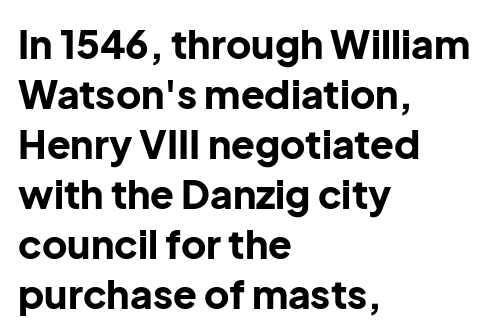
Q: Is the text bold? A: Yes.
Q: Is the text italic (slanted)? A: No, it is upright.
Q: Is the typeface a serif or a sans-serif typeface? A: Sans-serif.
Q: Is the text underlined? A: No.
Q: How is the paragraph aligned? A: Left-aligned.
Q: Is the spacing between letters normal or unusually wide? A: Normal.
Q: Is the spacing between lines tight, normal or loose? A: Normal.
Q: Width (condensed, normal, or wide)? A: Normal.
Q: Stroke contrast? A: Low.
Q: x-height? A: Medium.
Q: Monospaced? A: No.
